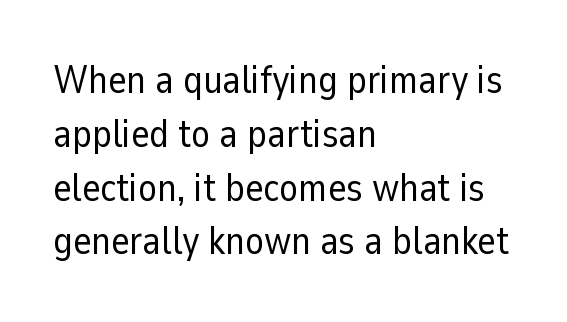
{"serif": "no", "italic": "no", "bold": "no", "weight": "regular", "width": "normal", "stroke_contrast": "low", "x_height": "medium", "monospaced": "no", "underline": "no", "align": "left", "line_spacing": "normal", "line_spacing_ratio": 1.38, "letter_spacing": "normal", "letter_spacing_em": 0.0, "glyph_px": 39}
